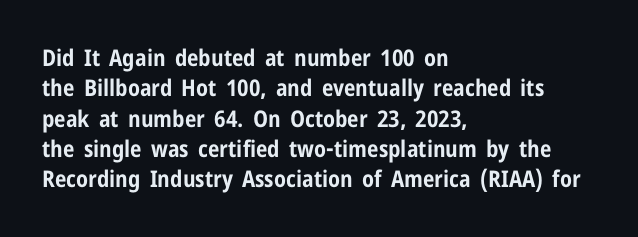
Each word holds together tightly as a unit, with standard inter-letter gaps. Typeset ragged right — the left edge is the straight one. Has an underline been added? It has not. The passage shown stacks its lines at a standard gap. A typesetter would mark this as roman, not italic. The passage shown is emphatically bold.
